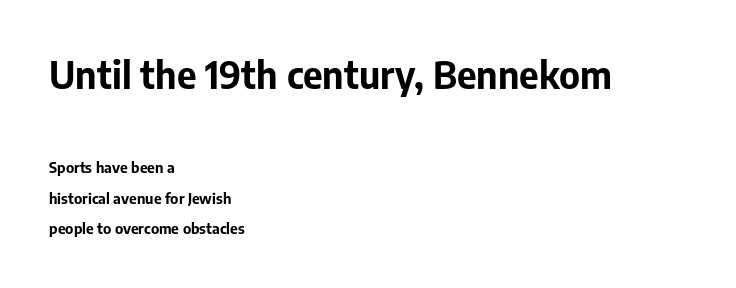
The image shows 38 px bold sans-serif type, upright; set left-aligned, loose line spacing (2.04x), normal letter spacing, not underlined; the first (top) block is 2.53x larger; low stroke contrast and a medium x-height.
